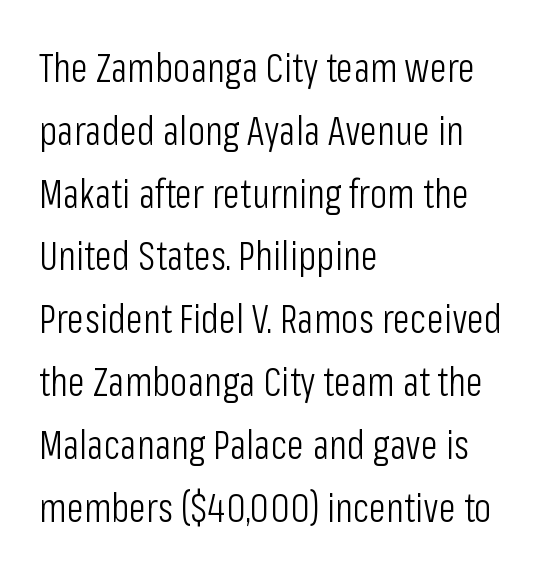
The image shows 40 px light, condensed sans-serif type, upright; set left-aligned, normal line spacing (1.57x), normal letter spacing, not underlined; low stroke contrast and a medium x-height.
